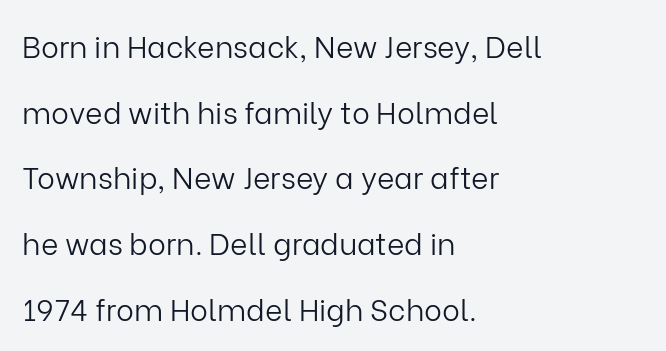
{"serif": "no", "italic": "no", "bold": "no", "weight": "light", "width": "normal", "stroke_contrast": "low", "x_height": "medium", "monospaced": "no", "underline": "no", "align": "left", "line_spacing": "loose", "line_spacing_ratio": 2.19, "letter_spacing": "normal", "letter_spacing_em": 0.0, "glyph_px": 30}
